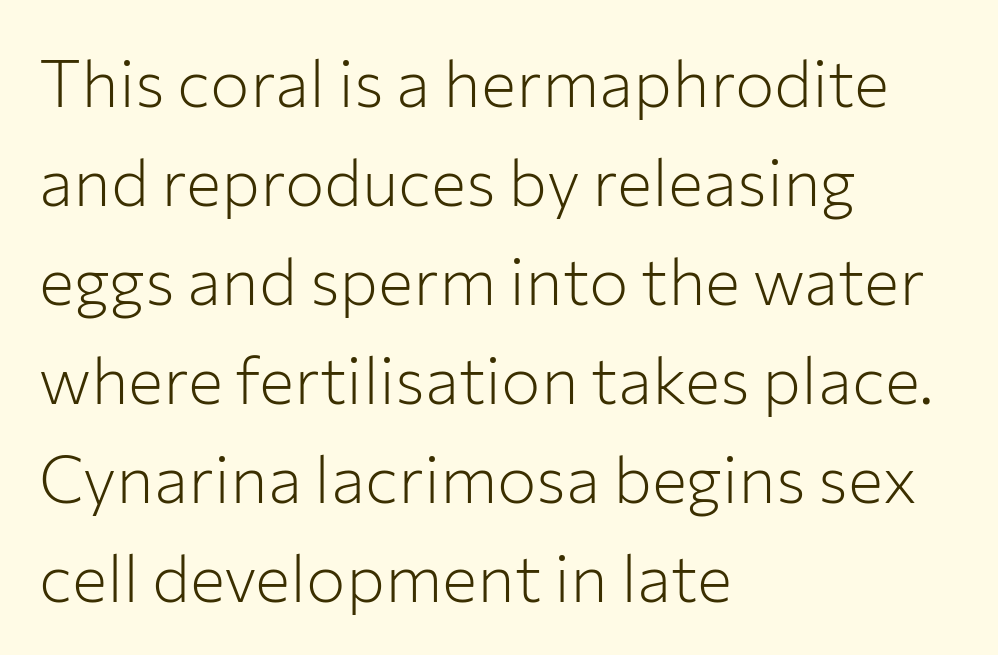
Q: Is the text bold? A: No.
Q: Is the text italic (slanted)? A: No, it is upright.
Q: Is the typeface a serif or a sans-serif typeface? A: Sans-serif.
Q: Is the text underlined? A: No.
Q: How is the paragraph aligned? A: Left-aligned.
Q: Is the spacing between letters normal or unusually wide? A: Normal.
Q: Is the spacing between lines tight, normal or loose? A: Normal.
Q: Width (condensed, normal, or wide)? A: Normal.
Q: Stroke contrast? A: Low.
Q: x-height? A: Medium.
Q: Monospaced? A: No.
